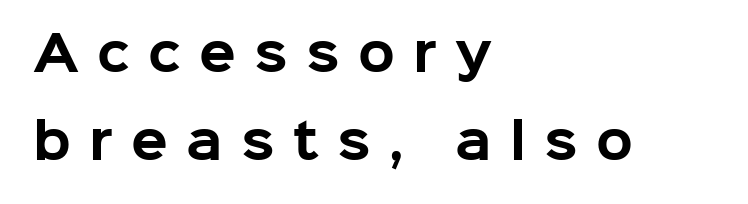
Q: Is the text bold? A: Yes.
Q: Is the text italic (slanted)? A: No, it is upright.
Q: Is the typeface a serif or a sans-serif typeface? A: Sans-serif.
Q: Is the text underlined? A: No.
Q: How is the paragraph aligned? A: Left-aligned.
Q: Is the spacing between letters normal or unusually wide? A: Unusually wide.
Q: Width (condensed, normal, or wide)? A: Normal.
Q: Stroke contrast? A: Low.
Q: x-height? A: Medium.
Q: Monospaced? A: No.
